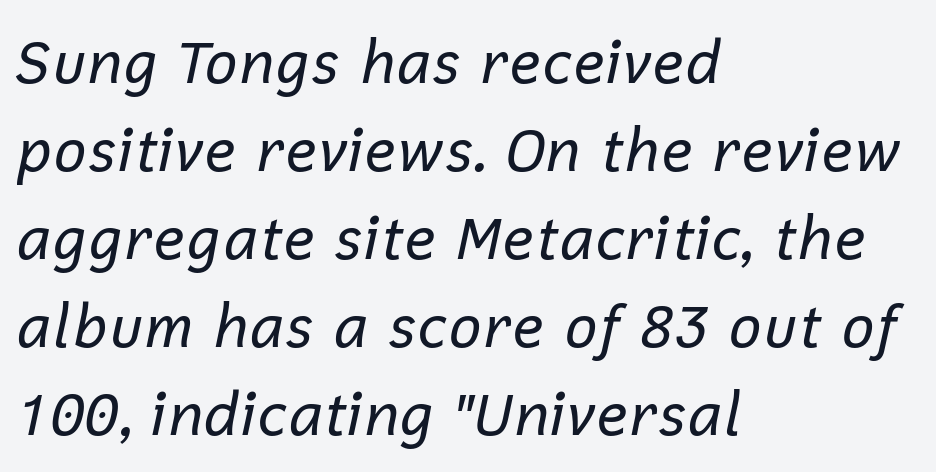
{"italic": "yes", "lean": "right", "slant_degrees": 12, "bold": "no", "weight": "regular", "width": "normal", "stroke_contrast": "low", "x_height": "medium", "monospaced": "no", "underline": "no", "align": "left", "line_spacing": "normal", "line_spacing_ratio": 1.49, "letter_spacing": "normal", "letter_spacing_em": 0.0, "glyph_px": 59}
